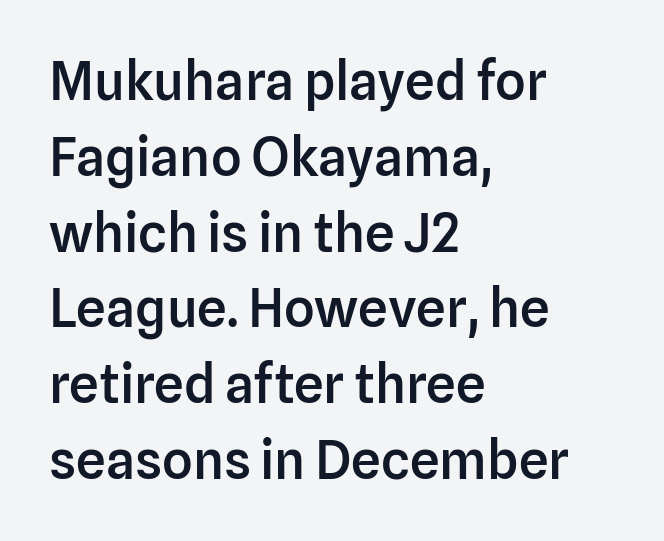
These lines are rendered in a variable-pitch font. Summary of weight: moderately heavy, a semibold. The rendering anchors every line to the left-hand side. Observe the absence of serifs on each vertical stroke in this sample. The face used here is rendered with its standard letterfit. Posture: vertical.
